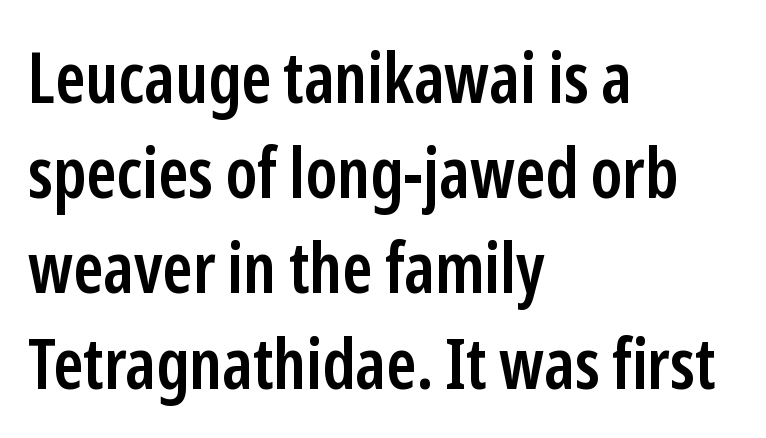
{"serif": "no", "italic": "no", "bold": "semi", "weight": "semibold", "width": "condensed", "stroke_contrast": "low", "x_height": "medium", "monospaced": "no", "underline": "no", "align": "left", "line_spacing": "normal", "line_spacing_ratio": 1.36, "letter_spacing": "normal", "letter_spacing_em": 0.0, "glyph_px": 70}
